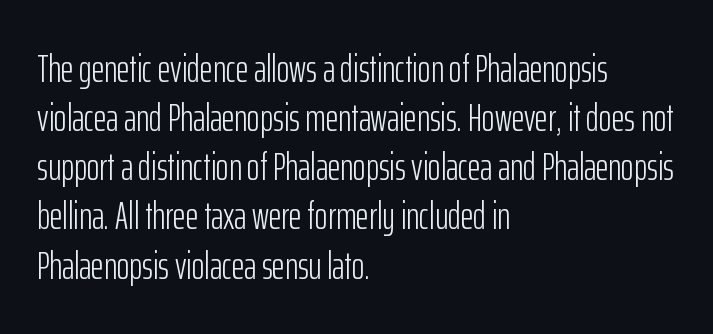
Posture: upright roman. A classic flush-left, rag-right setting is used for this passage. The passage shown is typeset with a sans-serif family. The gap between lines stays unmarked.
